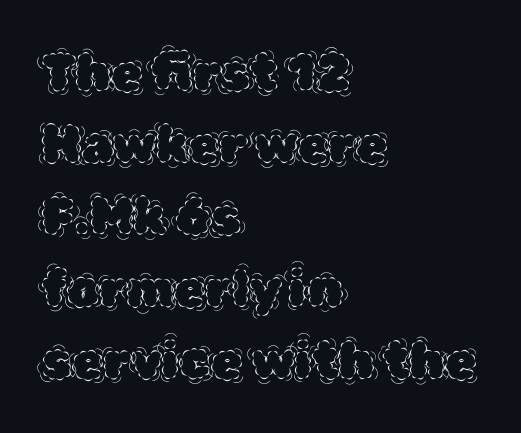
Q: Is the text bold? A: No.
Q: Is the text italic (slanted)? A: No, it is upright.
Q: Is the text underlined? A: No.
Q: How is the paragraph aligned? A: Left-aligned.
Q: Is the spacing between letters normal or unusually wide? A: Normal.
Q: Is the spacing between lines tight, normal or loose? A: Normal.
Q: Width (condensed, normal, or wide)? A: Normal.
Q: x-height? A: Large.
Q: Monospaced? A: No.
